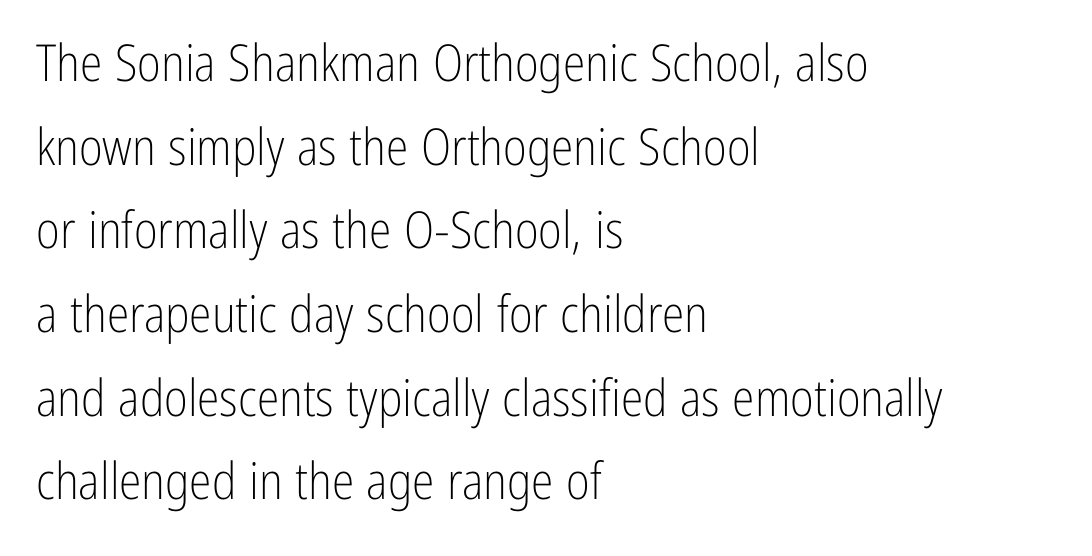
{"serif": "no", "italic": "no", "bold": "no", "weight": "light", "width": "condensed", "stroke_contrast": "low", "x_height": "medium", "monospaced": "no", "underline": "no", "align": "left", "line_spacing": "normal", "line_spacing_ratio": 1.64, "letter_spacing": "normal", "letter_spacing_em": 0.0, "glyph_px": 51}
